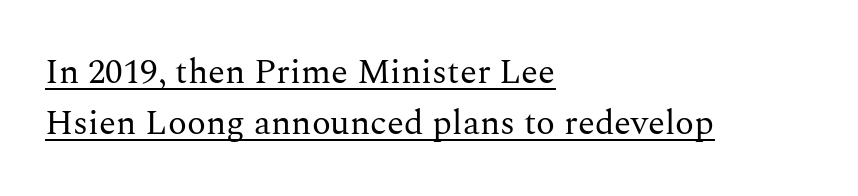
The image shows 35 px regular-weight serif type, upright; set left-aligned, normal line spacing (1.45x), normal letter spacing, underlined; medium stroke contrast and a medium x-height.
